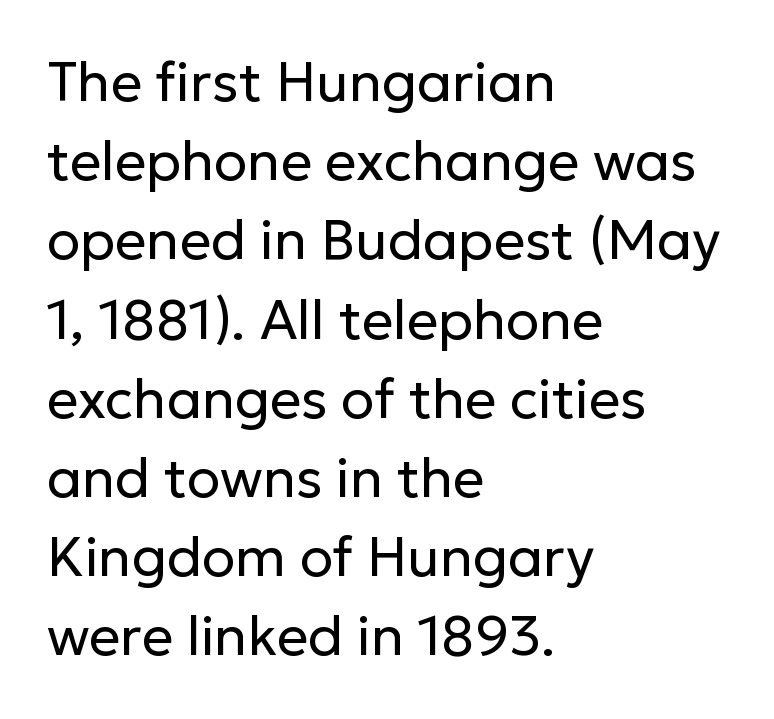
The axis of the letterforms is exactly vertical. Evenly set lines give the paragraph a standard silhouette. In terms of letterspacing, this is plain default setting. Each letter keeps its own natural width here, so spacing adapts to shape. The characters display no serif detailing; their extremities are plain.
